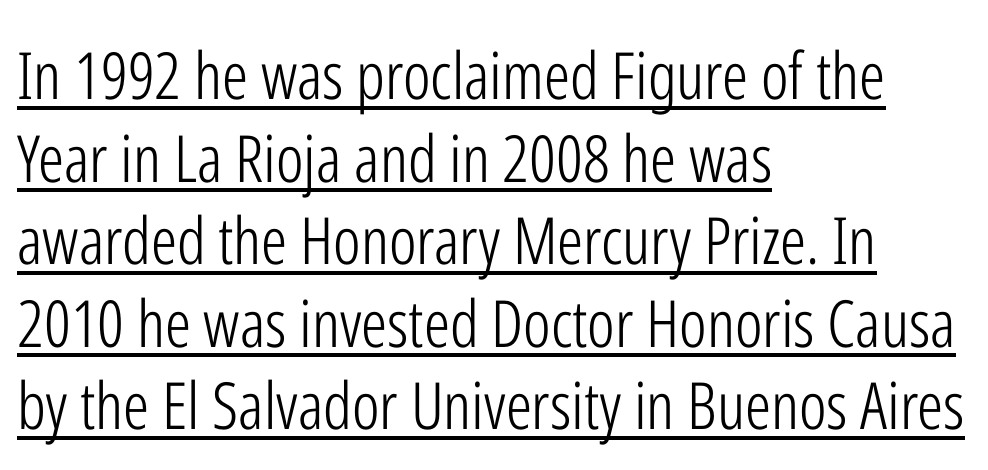
Think of a printed novel: that variable character pitch is what you see here. Stroke thickness stays within the range of a standard reading face or lighter. Inter-character spacing is left at the font's built-in metrics. Every stem runs plumb, perpendicular to the baseline. The setting favours the left margin, as ordinary paragraphs usually do.
